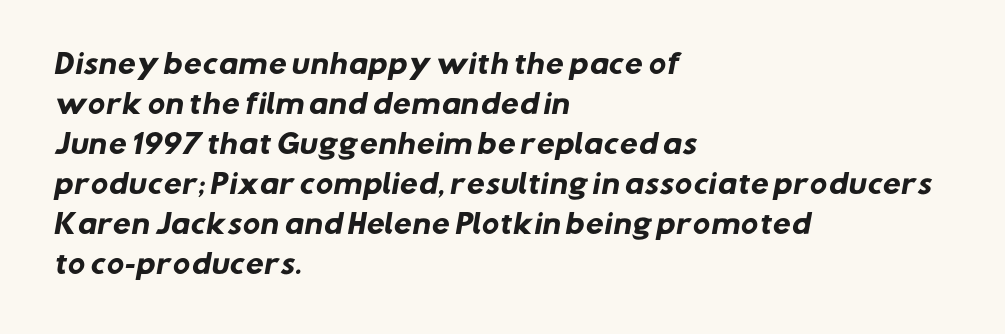
{"bold": "yes", "underline": "no", "align": "left", "line_spacing": "normal", "line_spacing_ratio": 1.54, "letter_spacing": "normal", "letter_spacing_em": 0.0, "glyph_px": 26}
